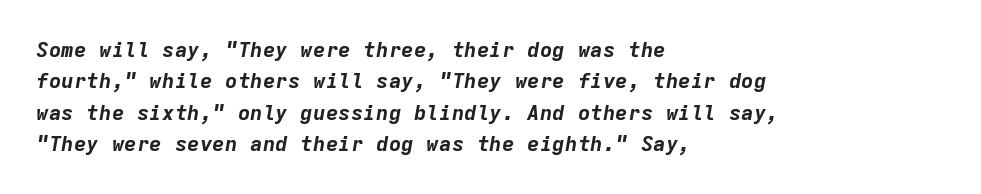
The image shows 21 px bold type, italic (leaning right); set left-aligned, normal line spacing (1.5x), normal letter spacing, not underlined.
